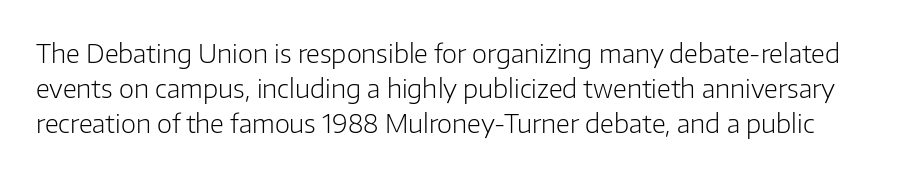
{"italic": "no", "bold": "no", "underline": "no", "line_spacing": "normal", "line_spacing_ratio": 1.35, "letter_spacing": "normal", "letter_spacing_em": 0.0, "glyph_px": 26}
